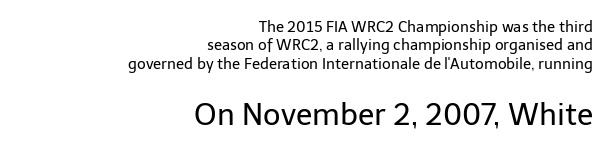
Q: Is the text bold? A: No.
Q: Is the text italic (slanted)? A: No, it is upright.
Q: Is the typeface a serif or a sans-serif typeface? A: Sans-serif.
Q: Is the text underlined? A: No.
Q: How is the paragraph aligned? A: Right-aligned.
Q: Is the spacing between letters normal or unusually wide? A: Normal.
Q: Which block of text is set in a larger size, the first (top) or the second (bottom)? A: The second (bottom) one.
Q: Width (condensed, normal, or wide)? A: Normal.
Q: Stroke contrast? A: Low.
Q: x-height? A: Medium.
Q: Monospaced? A: No.
